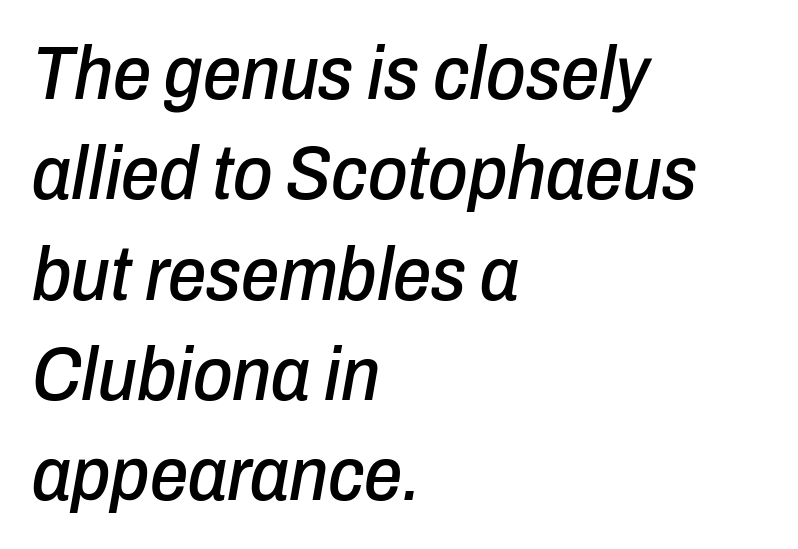
Q: Is the text italic (slanted)? A: Yes, it leans right by about 10 degrees.
Q: Is the text underlined? A: No.
Q: How is the paragraph aligned? A: Left-aligned.
Q: Is the spacing between letters normal or unusually wide? A: Normal.
Q: Is the spacing between lines tight, normal or loose? A: Normal.
Q: Width (condensed, normal, or wide)? A: Condensed.
Q: Stroke contrast? A: Low.
Q: x-height? A: Medium.
Q: Monospaced? A: No.
